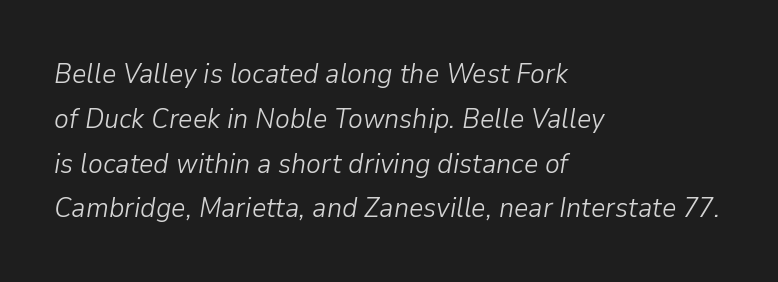
{"italic": "yes", "lean": "right", "slant_degrees": 9, "bold": "no", "weight": "light", "width": "normal", "stroke_contrast": "low", "x_height": "medium", "monospaced": "no", "underline": "no", "align": "left", "line_spacing": "normal", "line_spacing_ratio": 1.6, "letter_spacing": "normal", "letter_spacing_em": 0.0, "glyph_px": 28}
